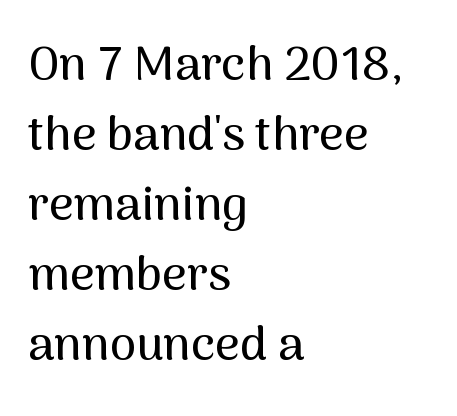
Q: Is the text italic (slanted)? A: No, it is upright.
Q: Is the typeface a serif or a sans-serif typeface? A: Sans-serif.
Q: Is the text underlined? A: No.
Q: How is the paragraph aligned? A: Left-aligned.
Q: Is the spacing between letters normal or unusually wide? A: Normal.
Q: Is the spacing between lines tight, normal or loose? A: Normal.
Q: Width (condensed, normal, or wide)? A: Normal.
Q: Stroke contrast? A: Medium.
Q: x-height? A: Medium.
Q: Monospaced? A: No.
